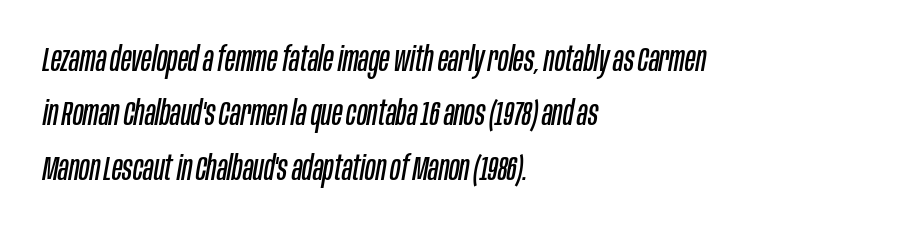
Does extra space separate the letters? No, they use regular spacing. Bare-footed words on every line. The lines sit at an ordinary, default distance from one another. You can tell it's italic because the verticals aren't actually vertical. The face looks like a standard text weight, possibly lighter.
